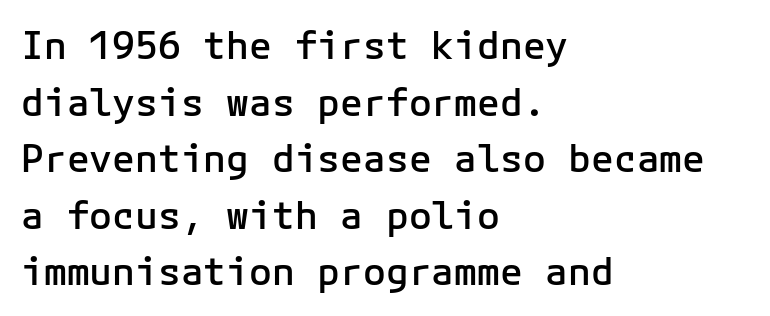
The image shows 38 px semibold sans-serif type, upright, monospaced; set left-aligned, normal line spacing (1.49x), normal letter spacing, not underlined; low stroke contrast and a medium x-height.
